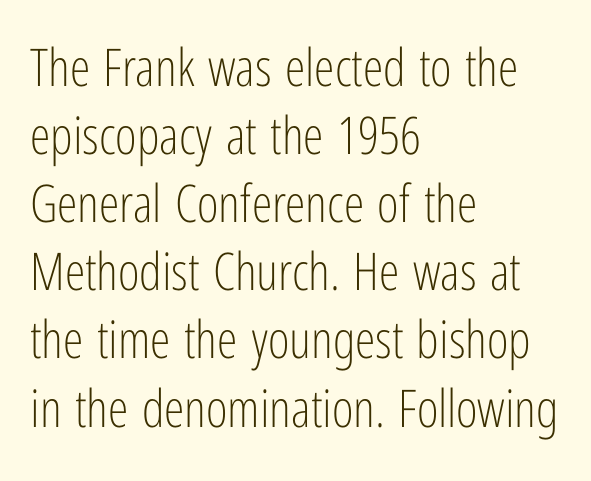
The image shows 52 px light, condensed sans-serif type, upright; set left-aligned, normal line spacing (1.31x), normal letter spacing, not underlined; low stroke contrast and a medium x-height.
